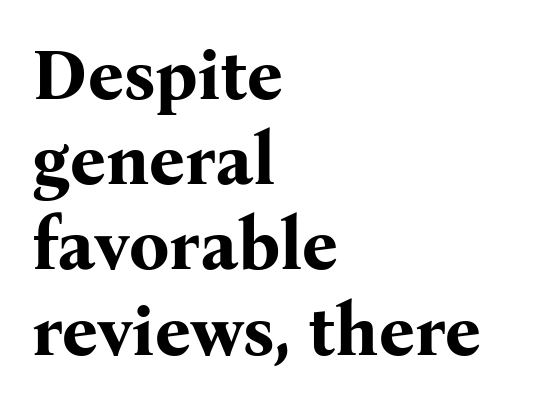
The image shows 71 px bold serif type, upright; set left-aligned, line spacing 1.2x, normal letter spacing, not underlined; medium stroke contrast and a medium x-height.
